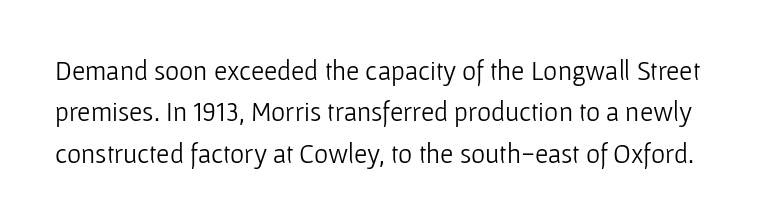
These lines sit exactly where default settings would place them. Rule under the text: the space is simply empty. A typesetter would call this zero additional tracking. Designer's note — italics off, roman on. The cut favours lightness, reaching ordinary text weight at its darkest.
